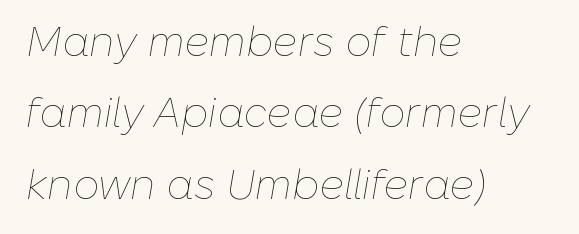
The zone under the glyphs is completely vacant. The setting favours the left margin, as ordinary paragraphs usually do. Is this a fixed-width face? No — the glyphs have proportional, varying widths. This is oblique type, the kind used for emphasis or titles. The letters look calm and open, with moderate or lighter stems.
